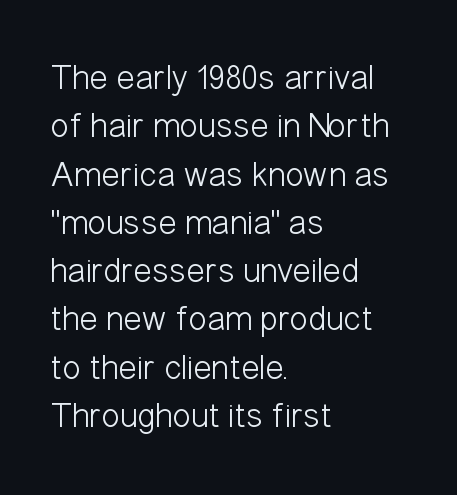
The image shows 35 px light, condensed sans-serif type, upright; set left-aligned, normal line spacing (1.38x), normal letter spacing, not underlined; low stroke contrast and a medium x-height.
